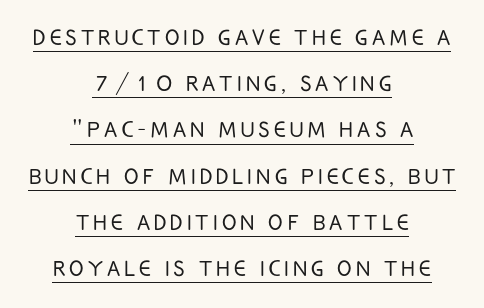
The image shows 27 px text type, upright; set centered, line spacing 1.71x, underlined.
